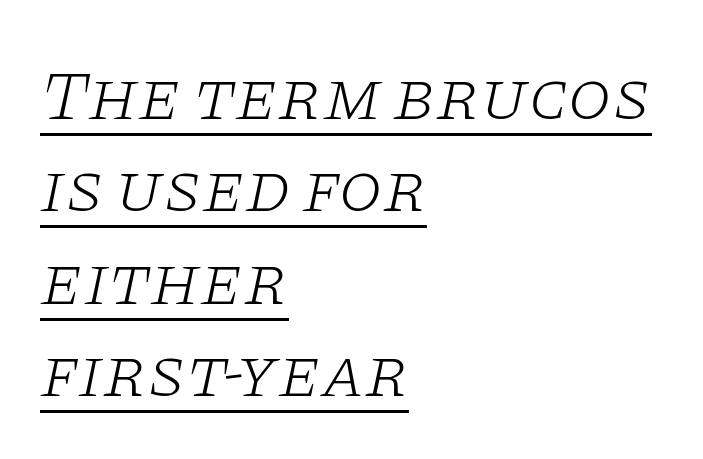
The image shows 71 px light, wide serif type, italic (leaning right); set left-aligned, normal line spacing (1.3x), normal letter spacing, underlined; low stroke contrast and a large x-height.
